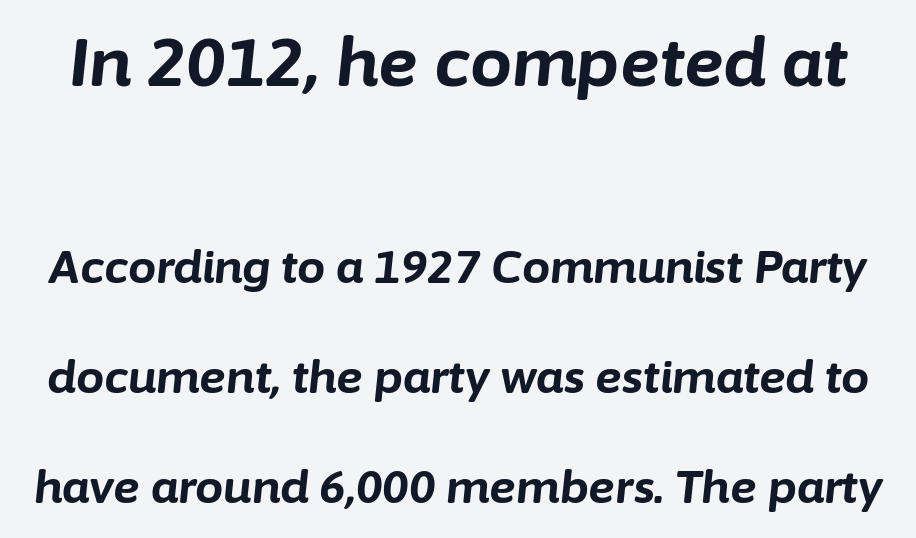
{"italic": "yes", "lean": "right", "slant_degrees": 6, "bold": "yes", "weight": "bold", "width": "normal", "stroke_contrast": "low", "x_height": "medium", "monospaced": "no", "underline": "no", "line_spacing": "loose", "line_spacing_ratio": 2.45, "letter_spacing": "normal", "letter_spacing_em": 0.0, "larger_block": "first", "size_ratio": 1.49, "glyph_px": 67}
